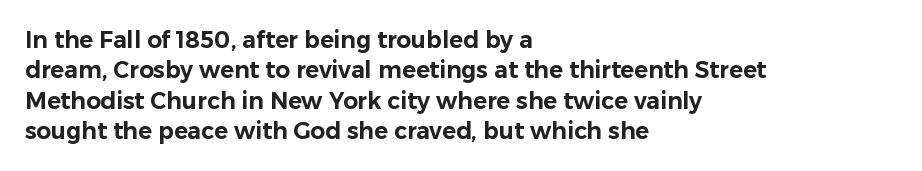
Q: Is the text italic (slanted)? A: No, it is upright.
Q: Is the text underlined? A: No.
Q: How is the paragraph aligned? A: Left-aligned.
Q: Is the spacing between letters normal or unusually wide? A: Normal.
Q: Is the spacing between lines tight, normal or loose? A: Normal.
